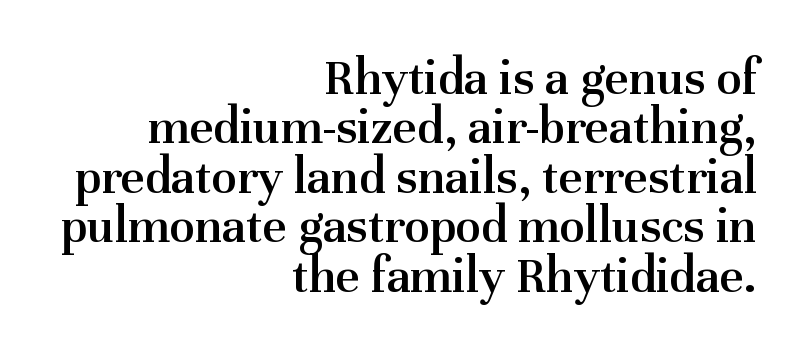
{"serif": "yes", "italic": "no", "bold": "semi", "weight": "semibold", "width": "normal", "stroke_contrast": "medium", "x_height": "medium", "monospaced": "no", "underline": "no", "align": "right", "line_spacing": "tight", "line_spacing_ratio": 0.95, "letter_spacing": "normal", "letter_spacing_em": 0.0, "glyph_px": 52}
